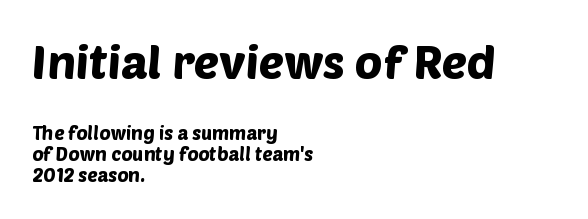
{"serif": "no", "width": "normal", "stroke_contrast": "low", "x_height": "large", "monospaced": "no", "underline": "no", "align": "left", "line_spacing": "tight", "line_spacing_ratio": 1.1, "letter_spacing": "normal", "letter_spacing_em": 0.0, "larger_block": "first", "size_ratio": 2.47, "glyph_px": 47}
